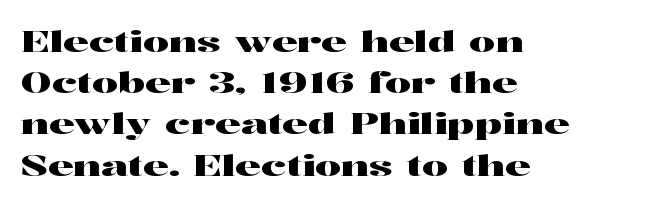
{"serif": "yes", "italic": "no", "width": "wide", "stroke_contrast": "high", "x_height": "medium", "monospaced": "no", "underline": "no", "align": "left", "line_spacing": "normal", "line_spacing_ratio": 1.42, "letter_spacing": "normal", "letter_spacing_em": 0.0, "glyph_px": 29}
